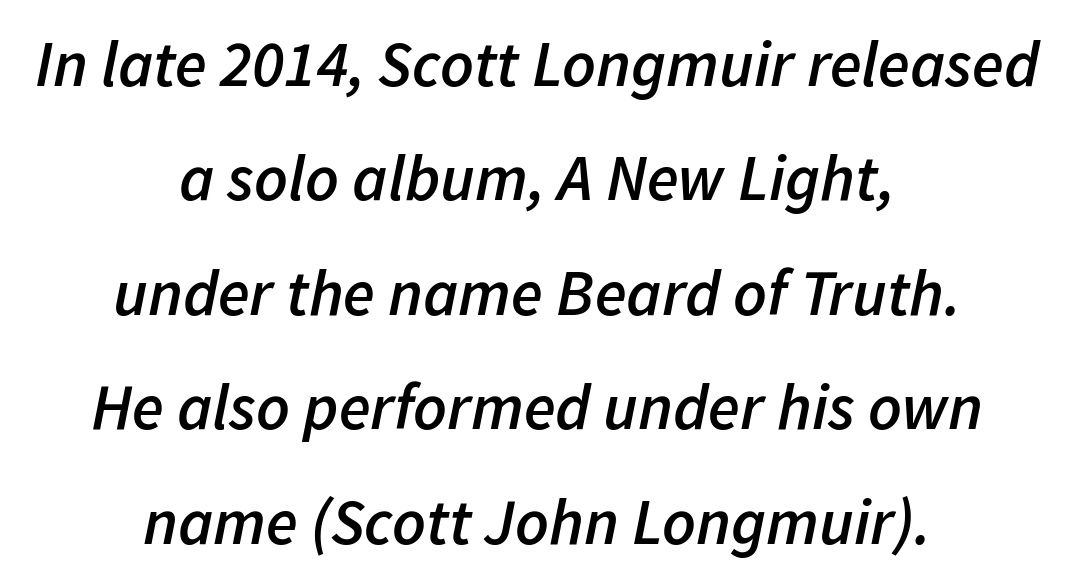
The image shows 65 px semibold type, italic (leaning right); set centered, line spacing 1.76x, normal letter spacing, not underlined; low stroke contrast and a medium x-height.
